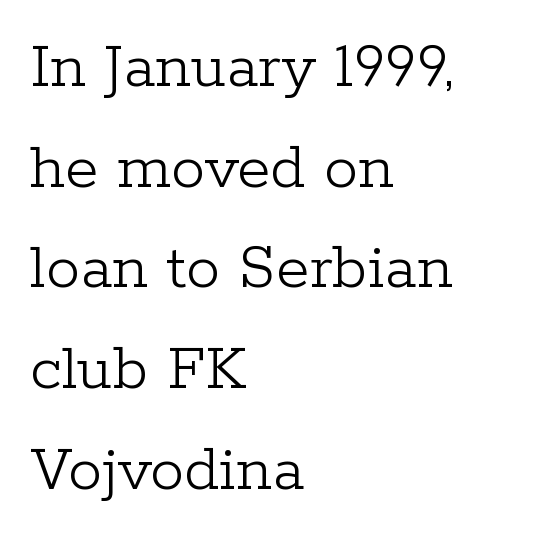
The image shows 68 px light serif type, upright; set left-aligned, normal line spacing (1.48x), normal letter spacing, not underlined; low stroke contrast and a medium x-height.
